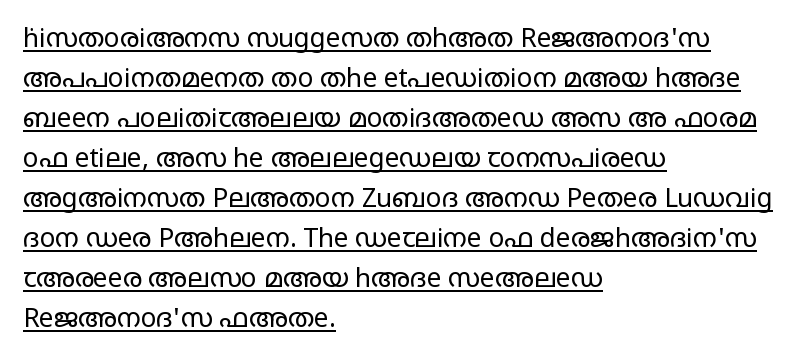
The image shows 26 px text type, upright; set left-aligned, normal line spacing (1.54x), normal letter spacing, underlined.
